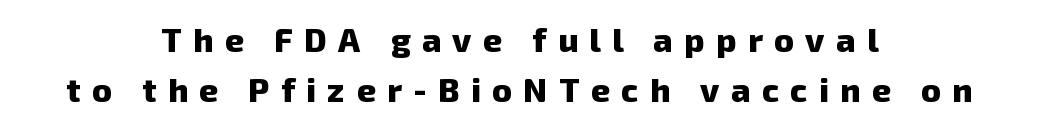
The image shows 33 px heavy sans-serif type; set centered, normal line spacing (1.52x), unusually wide letter spacing (+0.35 em), not underlined; low stroke contrast and a medium x-height.
